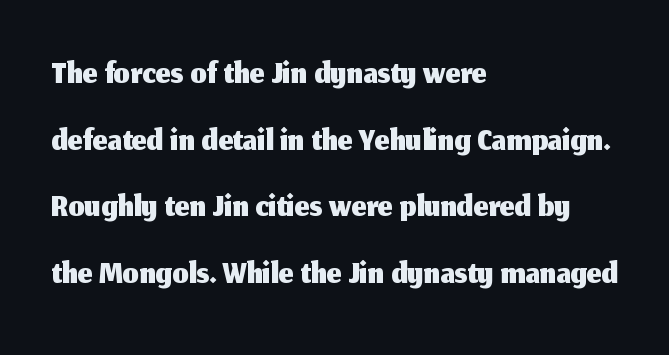
The image shows 52 px sans-serif type, upright; set left-aligned, normal line spacing (1.28x), normal letter spacing, not underlined; medium stroke contrast and a medium x-height.
